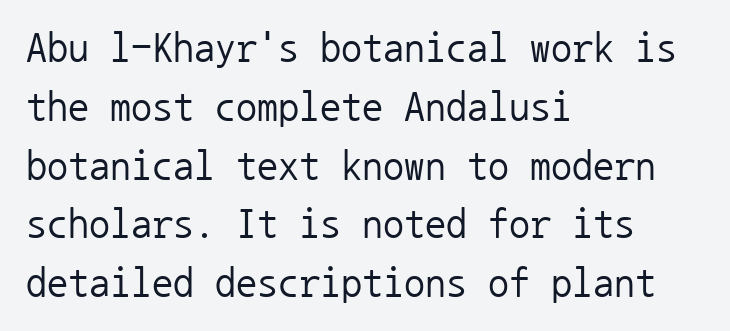
{"serif": "no", "italic": "no", "bold": "no", "weight": "regular", "width": "normal", "stroke_contrast": "low", "x_height": "medium", "monospaced": "yes", "underline": "no", "align": "left", "line_spacing": "normal", "line_spacing_ratio": 1.4, "letter_spacing": "normal", "letter_spacing_em": 0.0, "glyph_px": 42}
